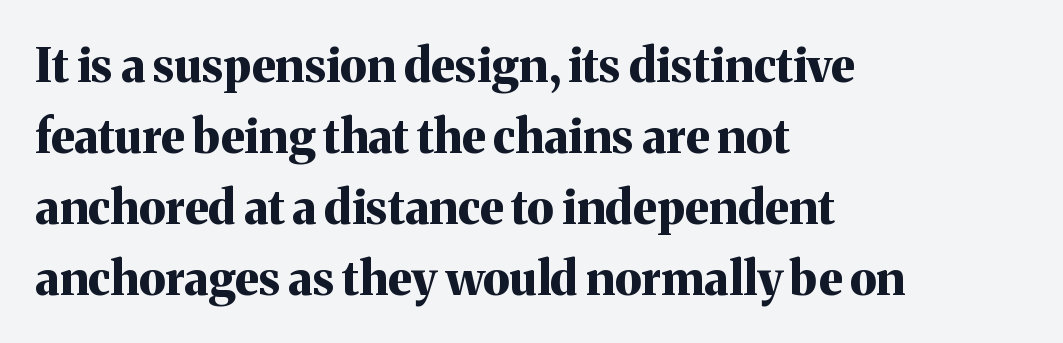
Q: Is the text bold? A: Yes.
Q: Is the text italic (slanted)? A: No, it is upright.
Q: Is the typeface a serif or a sans-serif typeface? A: Serif.
Q: Is the text underlined? A: No.
Q: How is the paragraph aligned? A: Left-aligned.
Q: Is the spacing between letters normal or unusually wide? A: Normal.
Q: Is the spacing between lines tight, normal or loose? A: Normal.
Q: Width (condensed, normal, or wide)? A: Normal.
Q: Stroke contrast? A: Medium.
Q: x-height? A: Medium.
Q: Monospaced? A: No.
